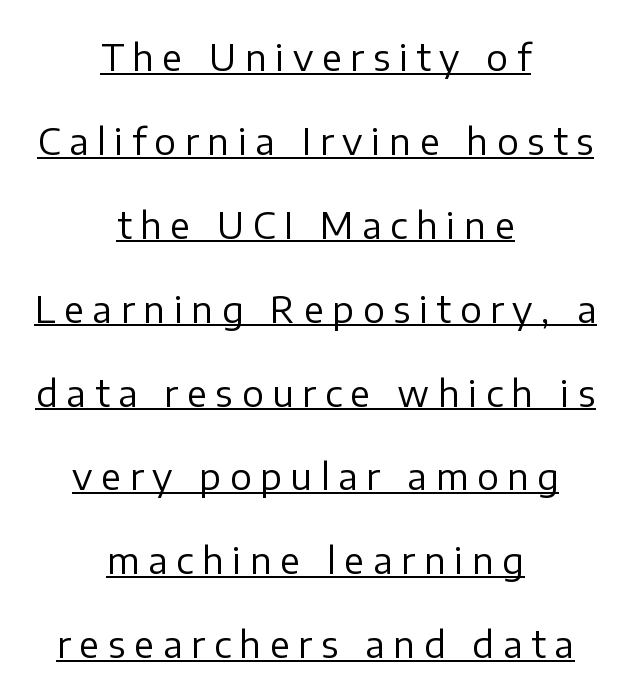
{"serif": "no", "italic": "no", "bold": "no", "weight": "regular", "width": "normal", "stroke_contrast": "low", "x_height": "medium", "monospaced": "no", "underline": "yes", "align": "center", "line_spacing": "loose", "line_spacing_ratio": 2.33, "letter_spacing": "wide", "letter_spacing_em": 0.24, "glyph_px": 36}
